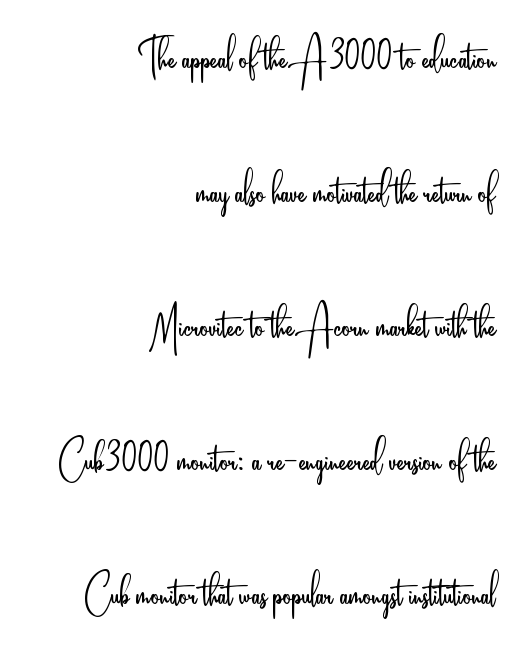
All the whitespace from short lines collects on the left. This sample trades compactness for vertical openness between lines. Tracking here is standard; glyphs follow each other at the usual distance. The font family rendered here belongs to the sans-serif group.
